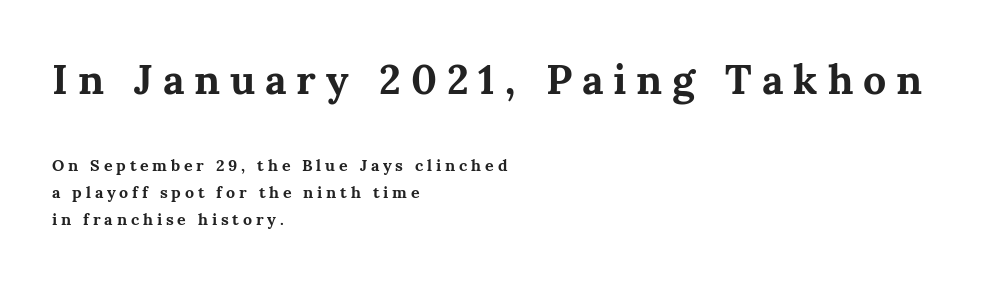
Q: Is the text bold? A: Yes.
Q: Is the text italic (slanted)? A: No, it is upright.
Q: Is the typeface a serif or a sans-serif typeface? A: Serif.
Q: Is the text underlined? A: No.
Q: How is the paragraph aligned? A: Left-aligned.
Q: Is the spacing between letters normal or unusually wide? A: Unusually wide.
Q: Is the spacing between lines tight, normal or loose? A: Normal.
Q: Which block of text is set in a larger size, the first (top) or the second (bottom)? A: The first (top) one.
Q: Width (condensed, normal, or wide)? A: Normal.
Q: Stroke contrast? A: Medium.
Q: x-height? A: Medium.
Q: Monospaced? A: No.
